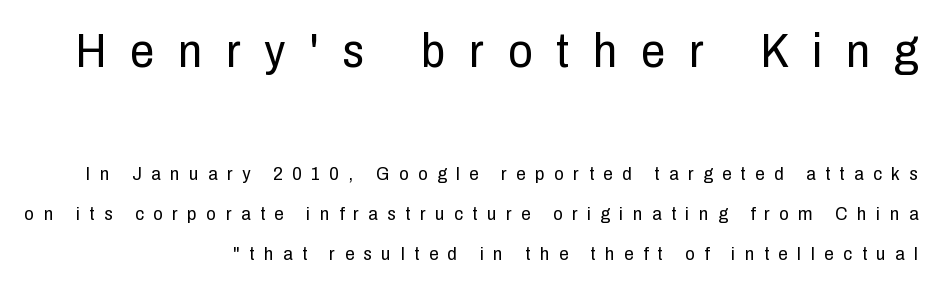
{"serif": "no", "italic": "no", "bold": "no", "weight": "regular", "width": "condensed", "stroke_contrast": "low", "x_height": "medium", "monospaced": "no", "underline": "no", "align": "right", "line_spacing": "loose", "line_spacing_ratio": 2.1, "letter_spacing": "wide", "letter_spacing_em": 0.5, "larger_block": "first", "size_ratio": 2.53, "glyph_px": 48}
